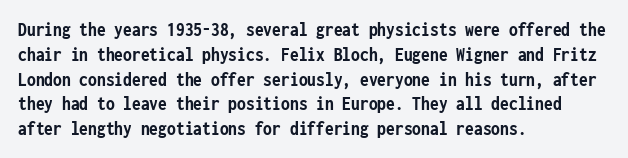
{"italic": "no", "bold": "yes", "underline": "no", "align": "left", "line_spacing_ratio": 1.24, "letter_spacing": "normal", "letter_spacing_em": 0.0, "glyph_px": 20}
